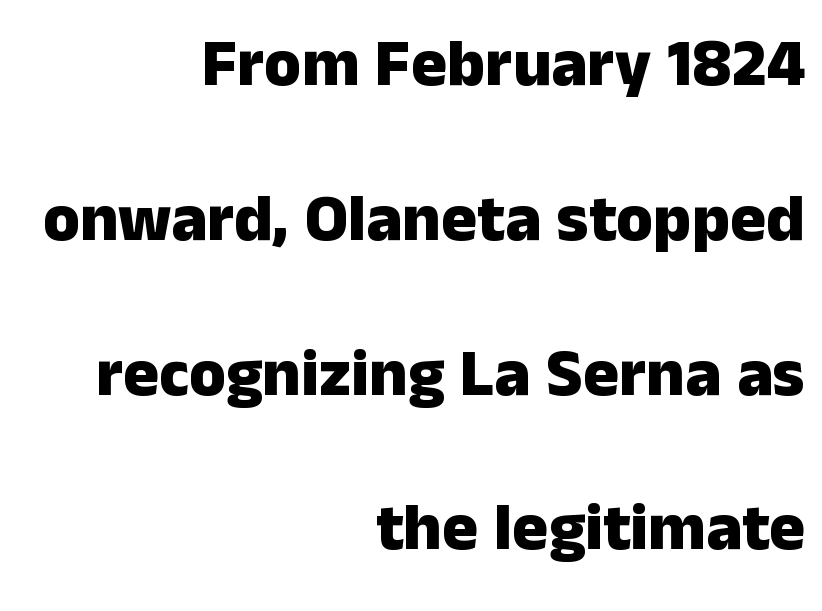
The image shows 67 px heavy sans-serif type, upright; set right-aligned, loose line spacing (2.31x), normal letter spacing, not underlined; low stroke contrast and a medium x-height.
